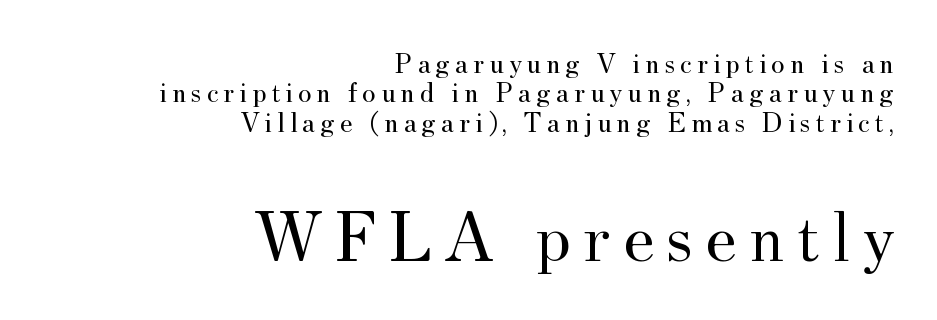
You could barely slide anything between these rows. Type size steps up from the first block to the second. Has an underline been added? It has not. The typeface has the unassuming heft of standard copy or less. Notice how the stems are strictly vertical — no italics here.
